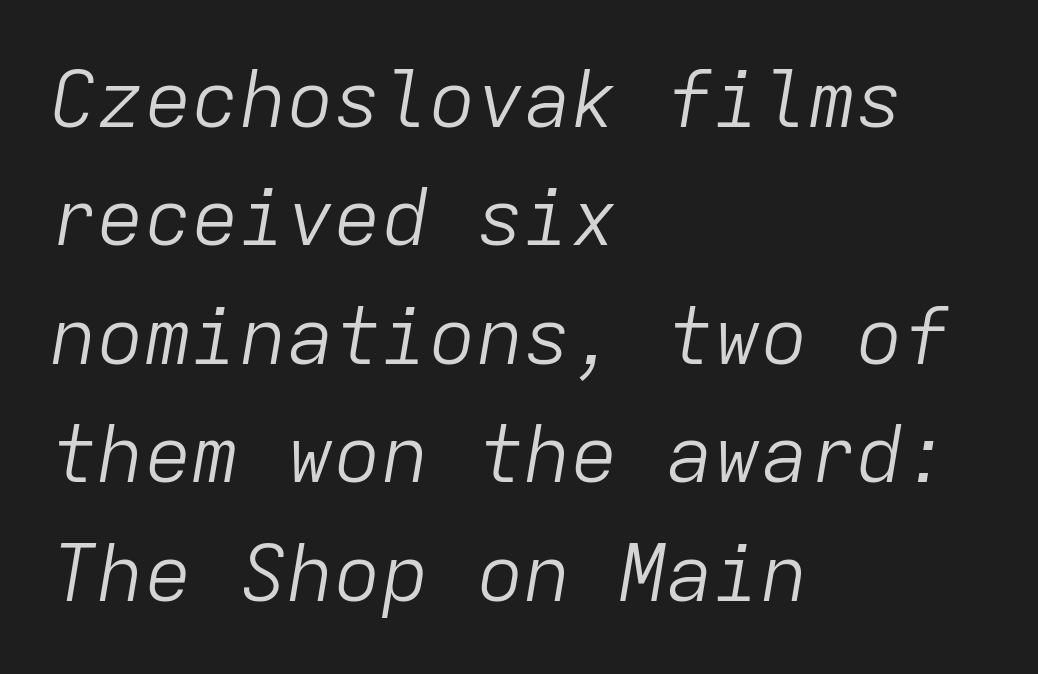
{"italic": "yes", "lean": "right", "slant_degrees": 9, "bold": "no", "weight": "light", "width": "normal", "stroke_contrast": "low", "x_height": "medium", "monospaced": "yes", "underline": "no", "align": "left", "line_spacing": "normal", "line_spacing_ratio": 1.5, "letter_spacing": "normal", "letter_spacing_em": 0.0, "glyph_px": 79}
